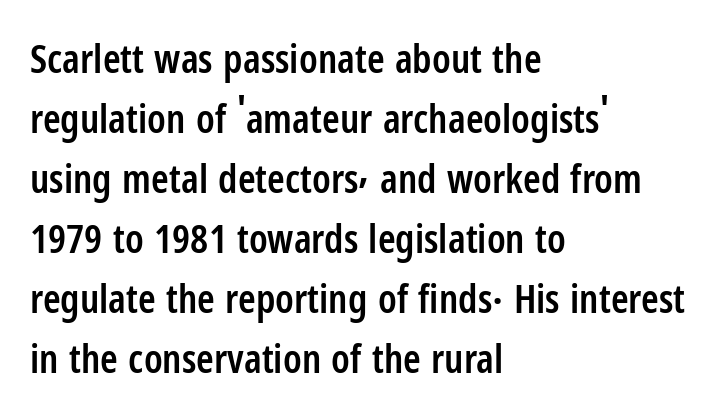
The image shows 40 px semibold, condensed sans-serif type, upright; set left-aligned, normal line spacing (1.5x), normal letter spacing, not underlined; low stroke contrast and a medium x-height.
